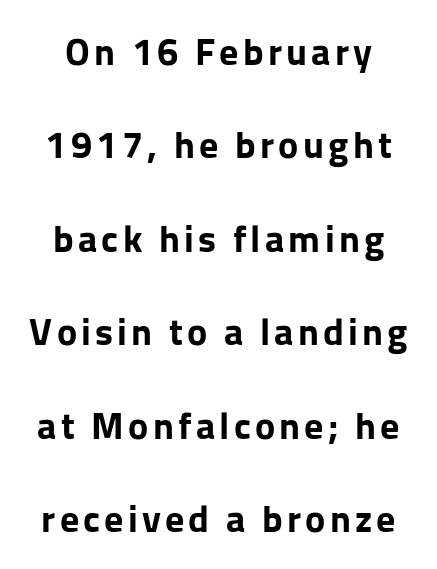
Q: Is the text bold? A: Yes.
Q: Is the text italic (slanted)? A: No, it is upright.
Q: Is the typeface a serif or a sans-serif typeface? A: Sans-serif.
Q: Is the text underlined? A: No.
Q: How is the paragraph aligned? A: Centered.
Q: Is the spacing between lines tight, normal or loose? A: Loose.
Q: Width (condensed, normal, or wide)? A: Normal.
Q: Stroke contrast? A: Low.
Q: x-height? A: Medium.
Q: Monospaced? A: No.
